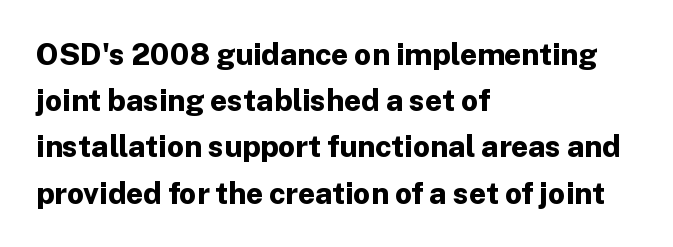
In terms of letterform style, serifs are entirely absent. Only glyphs here, with clear space below each row. Summary of weight: heavy, a full bold. The lettering stays uniformly vertical, giving the passage a roman look. Spacing verdict: proportional, widths tailored to each character.
